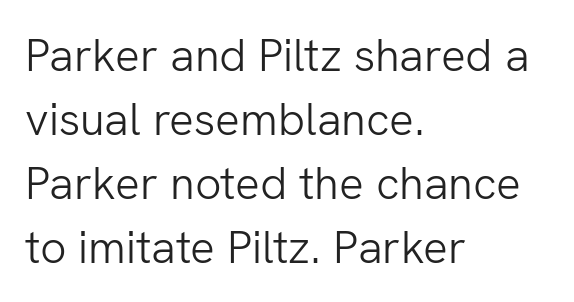
Typeset ragged right — the left edge is the straight one. Is this a fixed-width face? No — the glyphs have proportional, varying widths. Just letters on the line, the space beneath them empty. One glance says typical: line gaps are just what's usual. The rendering shows plain stroke endings on the letterforms — a sans-serif design.
